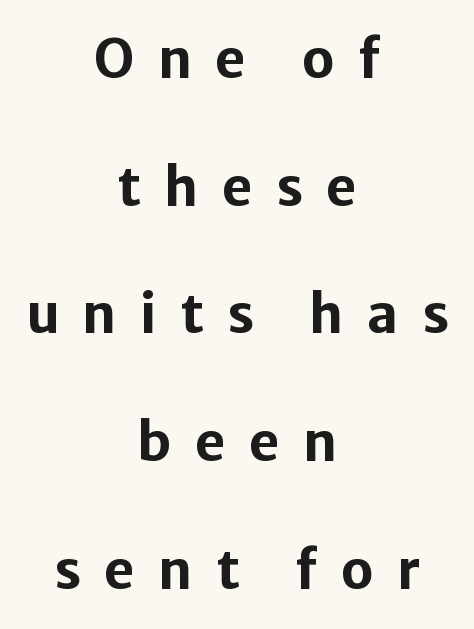
{"serif": "no", "italic": "no", "bold": "yes", "weight": "bold", "width": "normal", "stroke_contrast": "low", "x_height": "medium", "monospaced": "no", "underline": "no", "align": "center", "line_spacing": "loose", "line_spacing_ratio": 2.41, "letter_spacing": "wide", "letter_spacing_em": 0.44, "glyph_px": 53}
